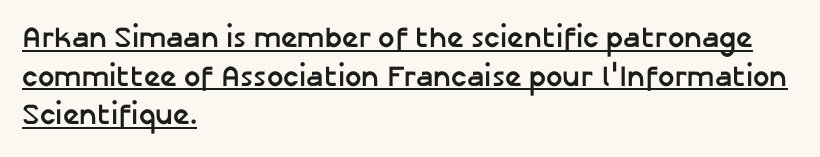
{"serif": "no", "italic": "no", "bold": "yes", "weight": "semibold", "width": "normal", "stroke_contrast": "low", "x_height": "medium", "monospaced": "no", "underline": "yes", "align": "left", "line_spacing": "normal", "line_spacing_ratio": 1.33, "letter_spacing": "normal", "letter_spacing_em": 0.0, "glyph_px": 29}
